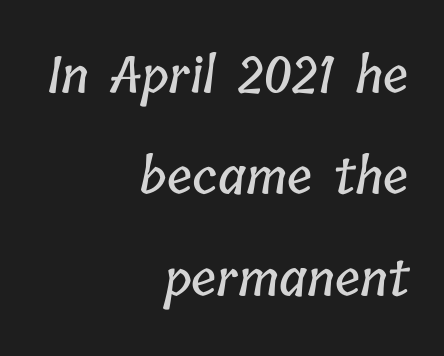
The image shows 50 px condensed type; set right-aligned, loose line spacing (2.03x), normal letter spacing, not underlined; low stroke contrast and a medium x-height.
